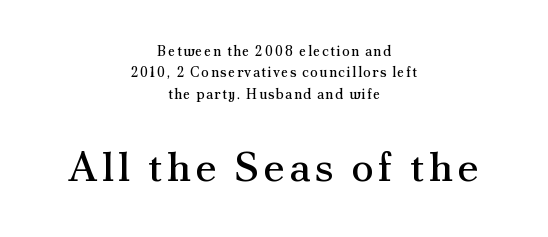
Q: Is the text bold? A: No.
Q: Is the text italic (slanted)? A: No, it is upright.
Q: Is the typeface a serif or a sans-serif typeface? A: Serif.
Q: Is the text underlined? A: No.
Q: How is the paragraph aligned? A: Centered.
Q: Is the spacing between lines tight, normal or loose? A: Normal.
Q: Which block of text is set in a larger size, the first (top) or the second (bottom)? A: The second (bottom) one.
Q: Width (condensed, normal, or wide)? A: Normal.
Q: Stroke contrast? A: Medium.
Q: x-height? A: Small.
Q: Monospaced? A: No.
